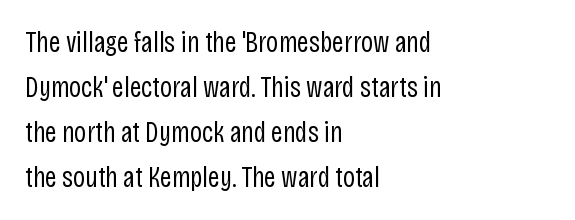
Characters follow at the spacing the type designer built in. Is the type heavy? It reads as light-to-regular instead. The letters stand straight up with perfectly vertical stems. Examine the stroke ends and you'll find no serifs. Notice how the passage keeps a crisp vertical edge on the left only. The rendering uses natural spacing where letterforms have individual widths.
